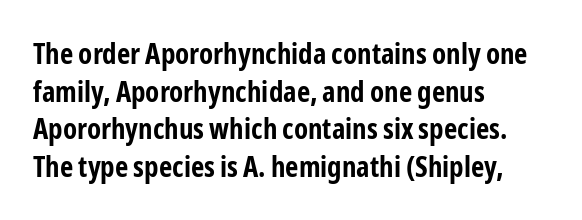
The image shows 29 px bold, condensed sans-serif type, upright; set left-aligned, normal line spacing (1.3x), normal letter spacing, not underlined; low stroke contrast and a medium x-height.
